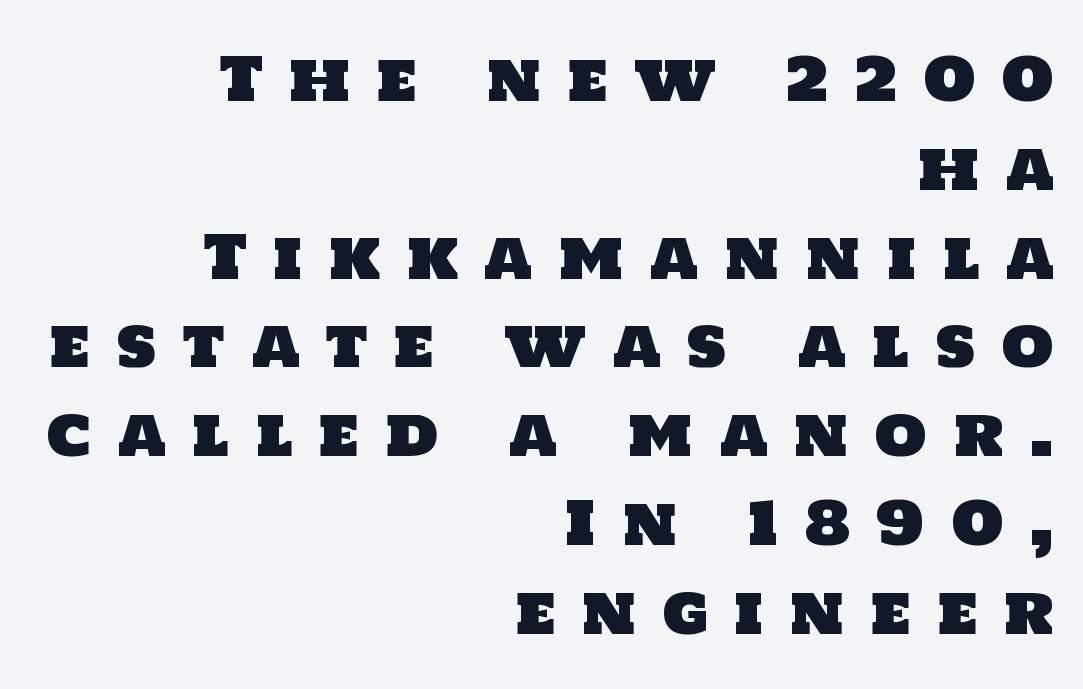
The image shows 60 px sans-serif type; set right-aligned, normal line spacing (1.48x), unusually wide letter spacing (+0.43 em), not underlined; low stroke contrast and a large x-height.
